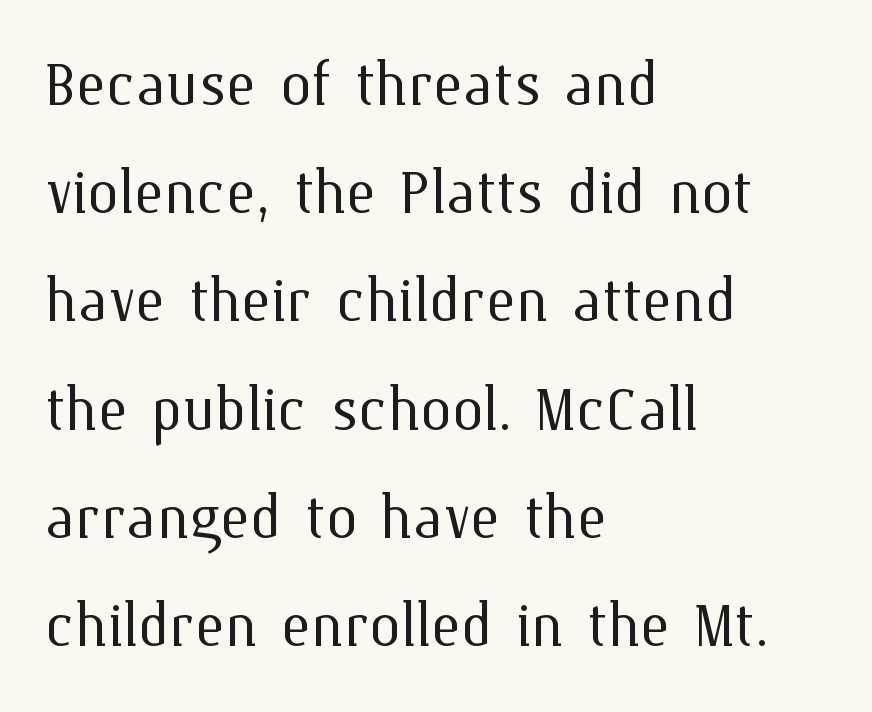
{"italic": "no", "bold": "no", "weight": "light", "width": "normal", "stroke_contrast": "medium", "x_height": "medium", "monospaced": "no", "underline": "no", "align": "left", "line_spacing": "normal", "line_spacing_ratio": 1.37, "letter_spacing": "normal", "letter_spacing_em": 0.0, "glyph_px": 79}
